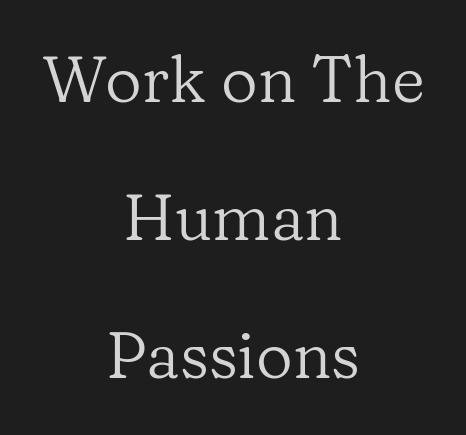
Q: Is the text bold? A: No.
Q: Is the text italic (slanted)? A: No, it is upright.
Q: Is the typeface a serif or a sans-serif typeface? A: Serif.
Q: Is the text underlined? A: No.
Q: How is the paragraph aligned? A: Centered.
Q: Is the spacing between letters normal or unusually wide? A: Normal.
Q: Is the spacing between lines tight, normal or loose? A: Loose.
Q: Width (condensed, normal, or wide)? A: Normal.
Q: Stroke contrast? A: Low.
Q: x-height? A: Medium.
Q: Monospaced? A: No.
